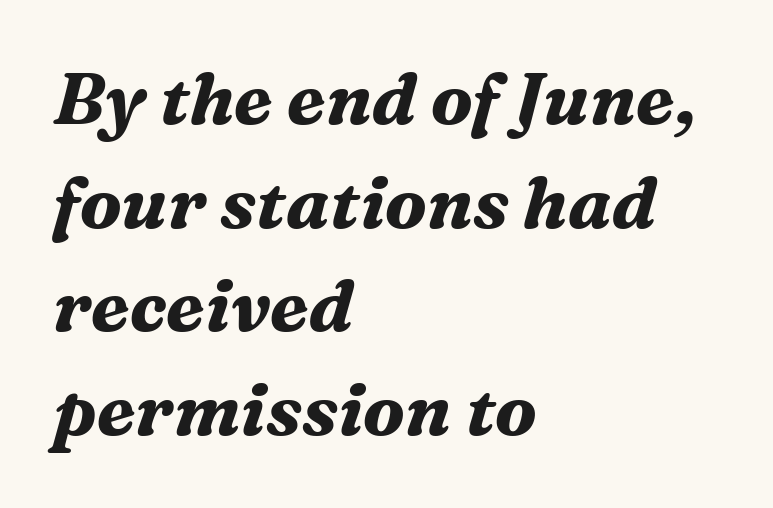
{"serif": "yes", "italic": "yes", "lean": "right", "slant_degrees": 16, "bold": "yes", "weight": "bold", "width": "normal", "stroke_contrast": "medium", "x_height": "medium", "monospaced": "no", "underline": "no", "align": "left", "line_spacing": "normal", "line_spacing_ratio": 1.44, "letter_spacing": "normal", "letter_spacing_em": 0.0, "glyph_px": 72}
